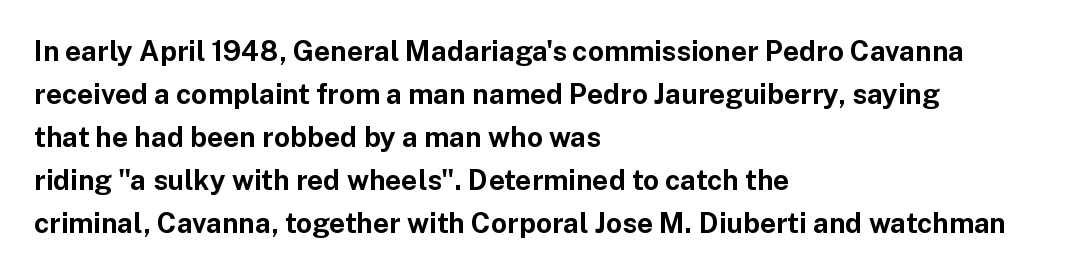
The image shows 28 px bold sans-serif type, upright; set left-aligned, normal line spacing (1.54x), normal letter spacing, not underlined; low stroke contrast and a medium x-height.
